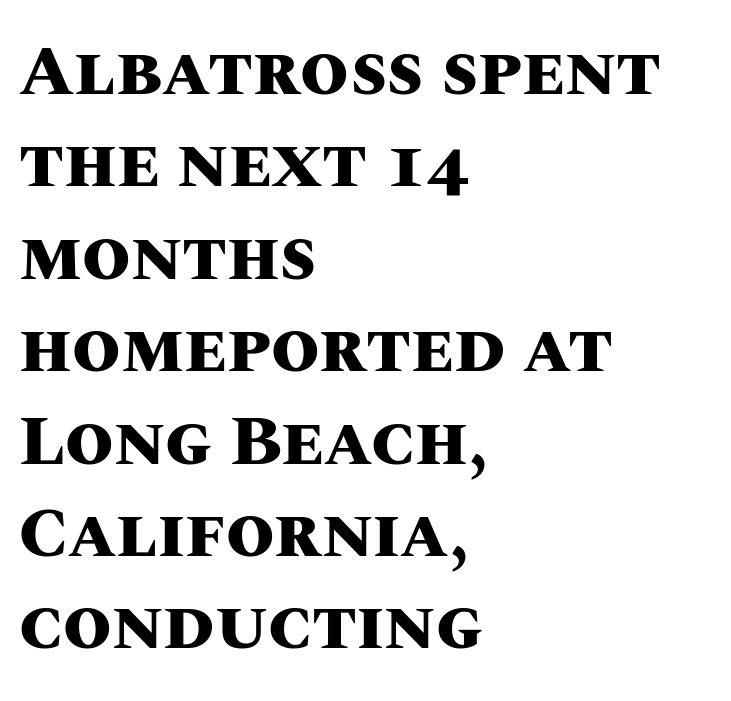
The image shows 70 px heavy type, upright; set left-aligned, normal line spacing (1.32x), normal letter spacing, not underlined; medium stroke contrast and a large x-height.
